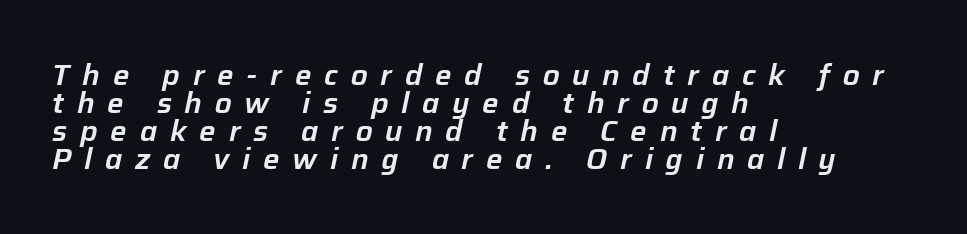
The image shows 29 px text type, italic (leaning right); set left-aligned, tight line spacing (0.96x), unusually wide letter spacing (+0.44 em), not underlined; low stroke contrast and a medium x-height.
